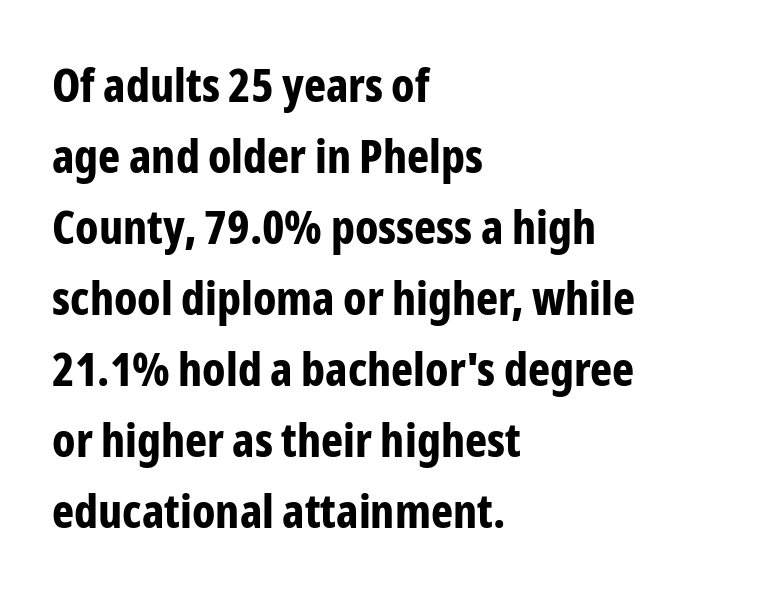
Q: Is the text bold? A: Yes.
Q: Is the text italic (slanted)? A: No, it is upright.
Q: Is the typeface a serif or a sans-serif typeface? A: Sans-serif.
Q: Is the text underlined? A: No.
Q: How is the paragraph aligned? A: Left-aligned.
Q: Is the spacing between letters normal or unusually wide? A: Normal.
Q: Is the spacing between lines tight, normal or loose? A: Normal.
Q: Width (condensed, normal, or wide)? A: Condensed.
Q: Stroke contrast? A: Low.
Q: x-height? A: Medium.
Q: Monospaced? A: No.
